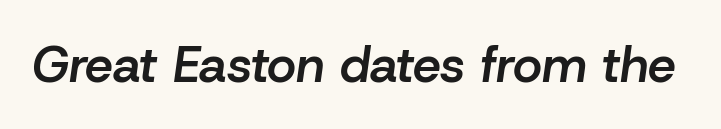
Q: Is the text bold? A: Semi-bold.
Q: Is the text italic (slanted)? A: Yes, it leans right by about 8 degrees.
Q: Is the text underlined? A: No.
Q: Is the spacing between letters normal or unusually wide? A: Normal.
Q: Width (condensed, normal, or wide)? A: Normal.
Q: Stroke contrast? A: Low.
Q: x-height? A: Medium.
Q: Monospaced? A: No.
